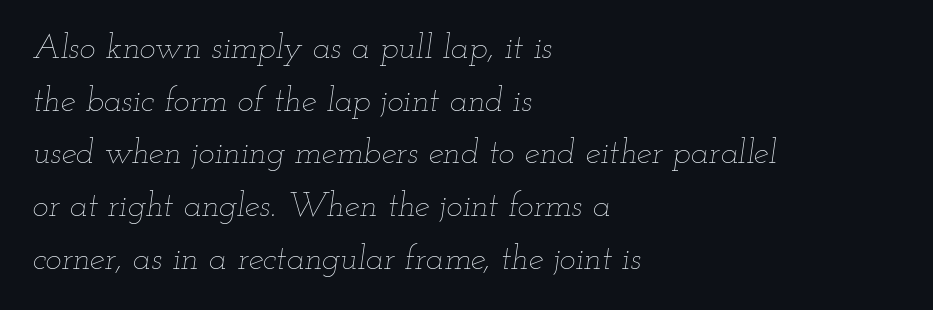
Q: Is the text bold? A: No.
Q: Is the text italic (slanted)? A: Yes, it leans right by about 12 degrees.
Q: Is the text underlined? A: No.
Q: How is the paragraph aligned? A: Left-aligned.
Q: Is the spacing between letters normal or unusually wide? A: Normal.
Q: Is the spacing between lines tight, normal or loose? A: Normal.
Q: Width (condensed, normal, or wide)? A: Wide.
Q: Stroke contrast? A: Low.
Q: x-height? A: Small.
Q: Monospaced? A: No.
